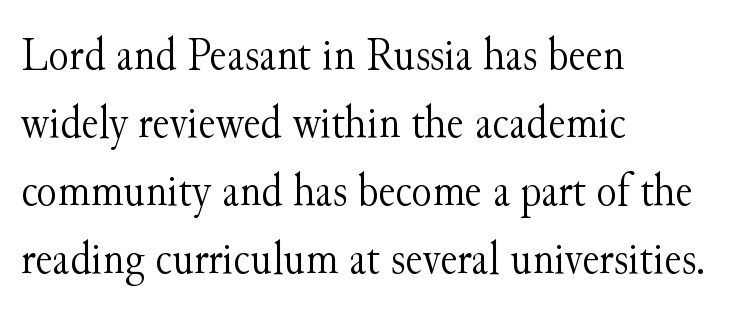
{"serif": "yes", "italic": "no", "bold": "no", "weight": "light", "width": "normal", "stroke_contrast": "medium", "x_height": "small", "monospaced": "no", "underline": "no", "align": "left", "line_spacing": "normal", "line_spacing_ratio": 1.45, "letter_spacing": "normal", "letter_spacing_em": 0.0, "glyph_px": 47}
